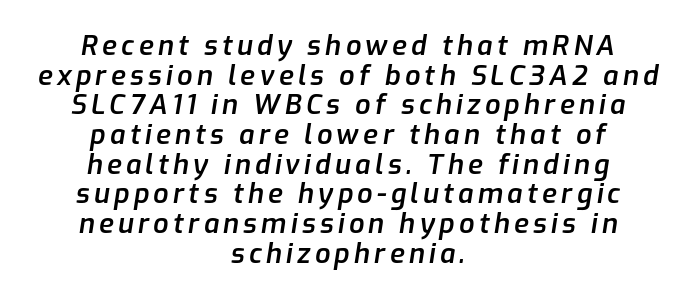
Q: Is the text bold? A: Semi-bold.
Q: Is the text italic (slanted)? A: Yes, it leans right by about 9 degrees.
Q: Is the text underlined? A: No.
Q: How is the paragraph aligned? A: Centered.
Q: Is the spacing between lines tight, normal or loose? A: Tight.
